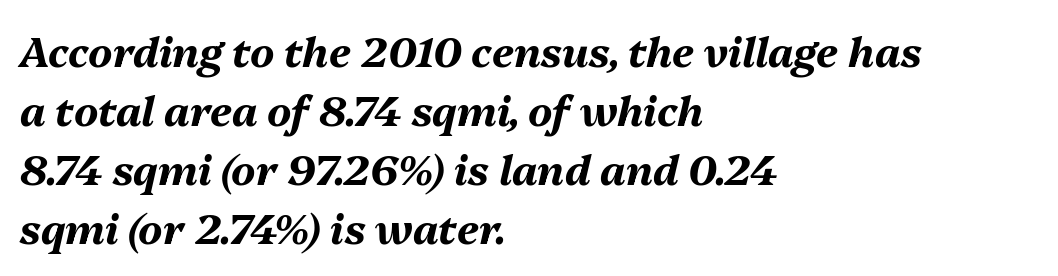
{"italic": "yes", "lean": "right", "slant_degrees": 13, "bold": "yes", "weight": "bold", "width": "normal", "stroke_contrast": "medium", "x_height": "medium", "monospaced": "no", "underline": "no", "align": "left", "line_spacing": "normal", "line_spacing_ratio": 1.44, "letter_spacing": "normal", "letter_spacing_em": 0.0, "glyph_px": 41}
